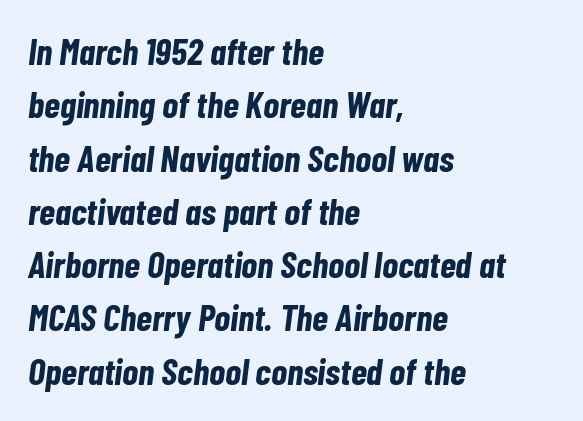
The image shows 37 px bold, condensed type, italic (leaning right); set left-aligned, normal line spacing (1.44x), normal letter spacing, not underlined; low stroke contrast and a medium x-height.
